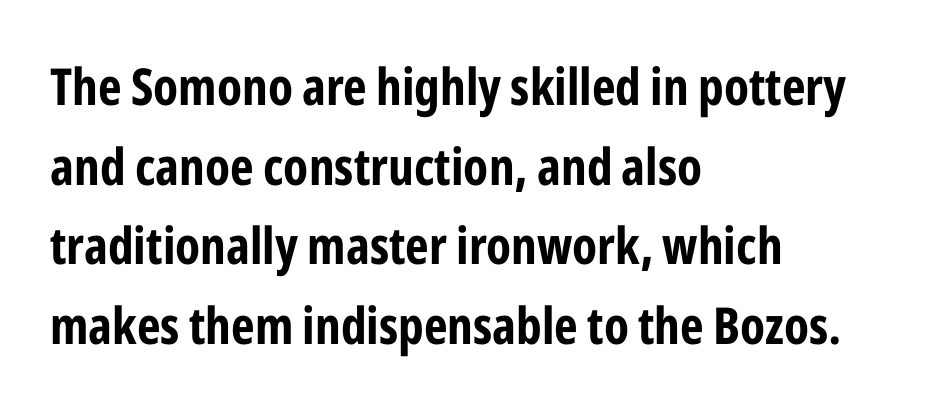
Here the designer chose a conventional face with non-uniform glyph widths. Look at the stroke-to-counter ratio: heavy, a bold. Type style note: lacks serifs. Students, observe: this is what conventionally led text looks like. Here the glyphs are tracked normally, forming tight word shapes. A student would call this left alignment; a typographer would say flush left, rag right.
